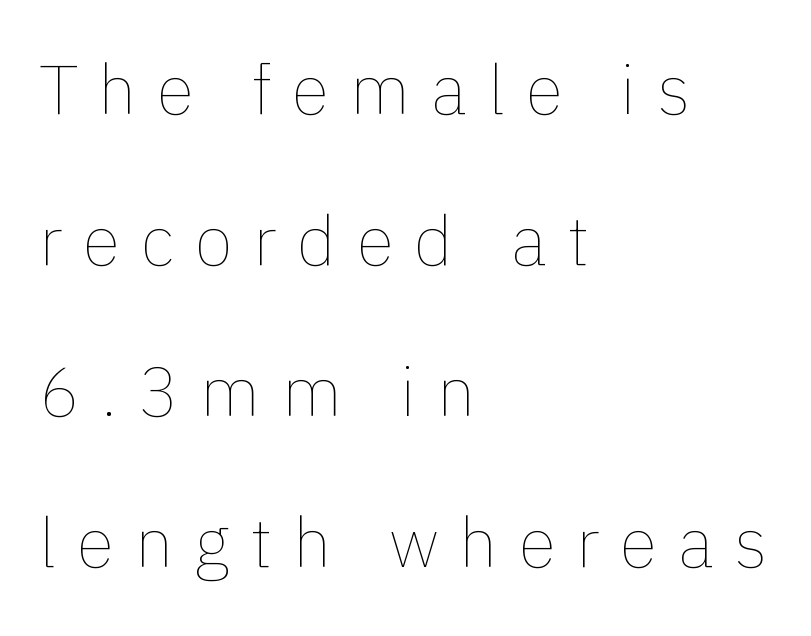
Q: Is the text bold? A: No.
Q: Is the text italic (slanted)? A: No, it is upright.
Q: Is the text underlined? A: No.
Q: How is the paragraph aligned? A: Left-aligned.
Q: Is the spacing between letters normal or unusually wide? A: Unusually wide.
Q: Is the spacing between lines tight, normal or loose? A: Loose.
Q: Width (condensed, normal, or wide)? A: Normal.
Q: Stroke contrast? A: Low.
Q: x-height? A: Medium.
Q: Monospaced? A: No.
